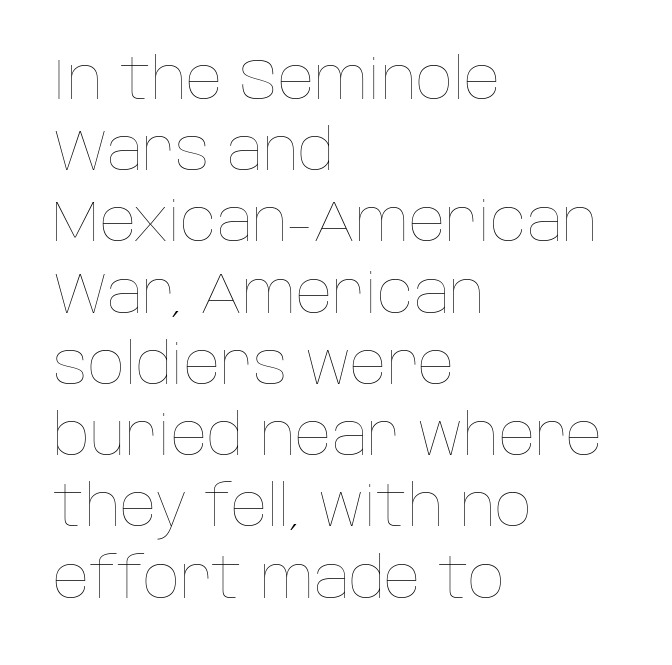
Q: Is the text bold? A: No.
Q: Is the text italic (slanted)? A: No, it is upright.
Q: Is the text underlined? A: No.
Q: How is the paragraph aligned? A: Left-aligned.
Q: Is the spacing between letters normal or unusually wide? A: Normal.
Q: Is the spacing between lines tight, normal or loose? A: Normal.
Q: Width (condensed, normal, or wide)? A: Normal.
Q: Stroke contrast? A: Low.
Q: x-height? A: Large.
Q: Monospaced? A: No.
